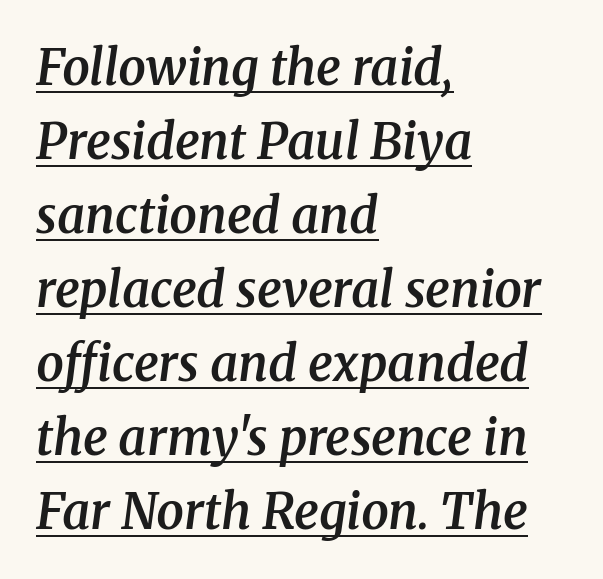
{"serif": "yes", "italic": "yes", "lean": "right", "slant_degrees": 8, "bold": "semi", "weight": "semibold", "width": "normal", "stroke_contrast": "medium", "x_height": "medium", "monospaced": "no", "underline": "yes", "align": "left", "line_spacing": "normal", "line_spacing_ratio": 1.51, "letter_spacing": "normal", "letter_spacing_em": 0.0, "glyph_px": 49}
